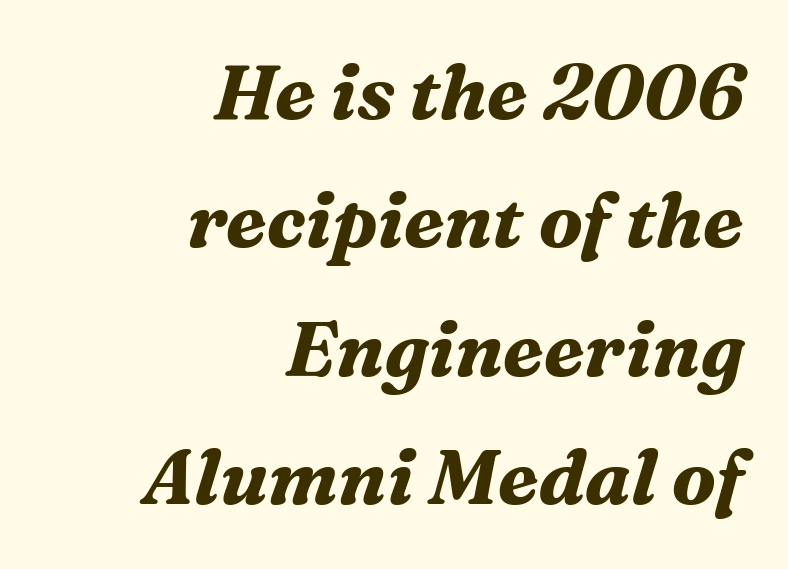
Q: Is the text bold? A: Yes.
Q: Is the text italic (slanted)? A: Yes, it leans right by about 16 degrees.
Q: Is the typeface a serif or a sans-serif typeface? A: Serif.
Q: Is the text underlined? A: No.
Q: How is the paragraph aligned? A: Right-aligned.
Q: Is the spacing between letters normal or unusually wide? A: Normal.
Q: Is the spacing between lines tight, normal or loose? A: Normal.
Q: Width (condensed, normal, or wide)? A: Normal.
Q: Stroke contrast? A: Medium.
Q: x-height? A: Medium.
Q: Monospaced? A: No.
